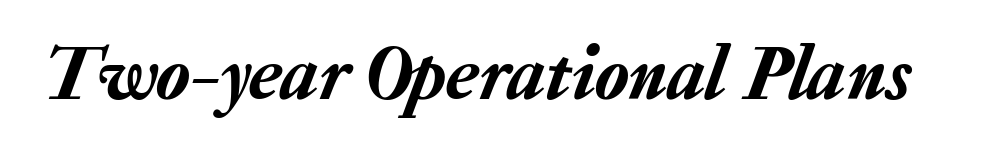
Q: Is the text italic (slanted)? A: Yes, it leans right by about 20 degrees.
Q: Is the text underlined? A: No.
Q: Is the spacing between letters normal or unusually wide? A: Normal.
Q: Width (condensed, normal, or wide)? A: Normal.
Q: Stroke contrast? A: Low.
Q: x-height? A: Medium.
Q: Monospaced? A: No.
